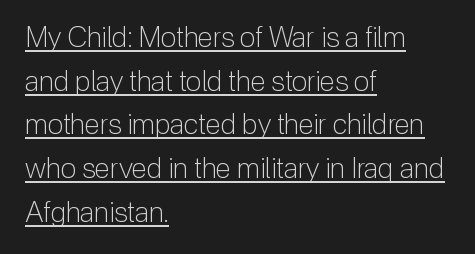
The image shows 28 px light sans-serif type, upright; set left-aligned, normal line spacing (1.56x), normal letter spacing, underlined; low stroke contrast and a medium x-height.
